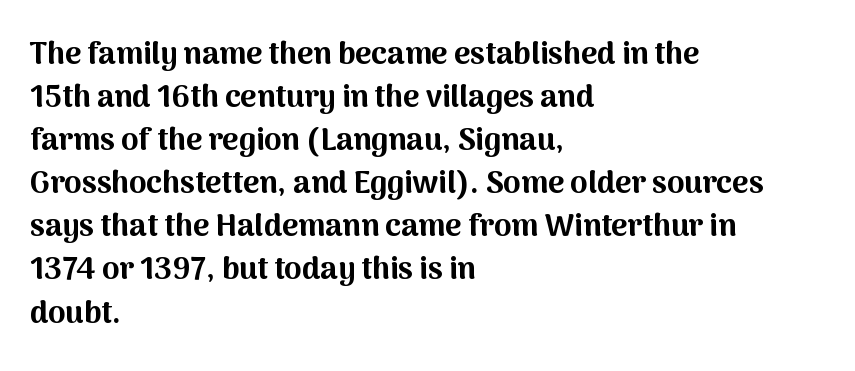
The image shows 31 px bold sans-serif type, upright; set left-aligned, normal line spacing (1.39x), normal letter spacing, not underlined; medium stroke contrast and a medium x-height.
